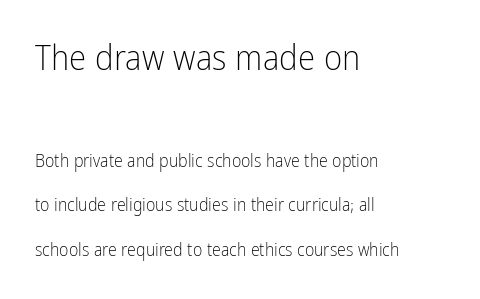
{"serif": "no", "italic": "no", "bold": "no", "weight": "light", "width": "condensed", "stroke_contrast": "low", "x_height": "medium", "monospaced": "no", "underline": "no", "align": "left", "line_spacing": "loose", "line_spacing_ratio": 2.46, "letter_spacing": "normal", "letter_spacing_em": 0.0, "larger_block": "first", "size_ratio": 1.94, "glyph_px": 35}
